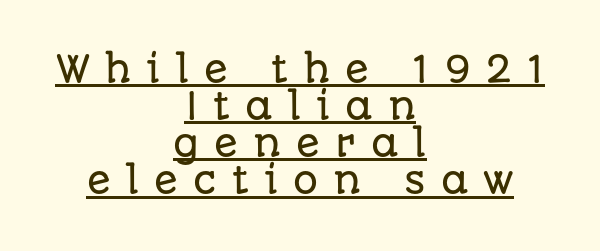
The image shows 35 px sans-serif type, upright; set centered, tight line spacing (1.06x), unusually wide letter spacing (+0.43 em), underlined; low stroke contrast and a large x-height.
